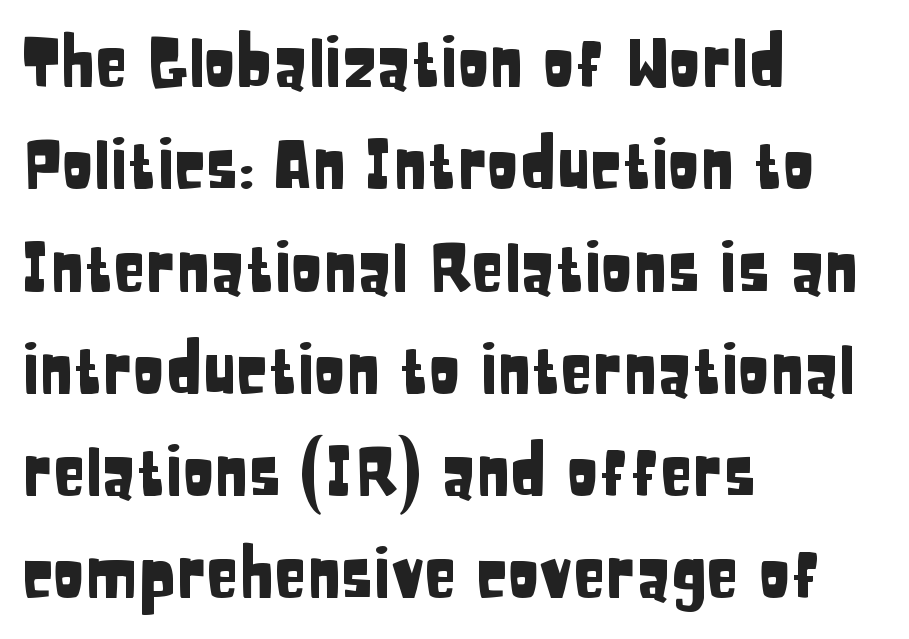
These lines keep a tight, regular rhythm from letter to letter. Is this a fixed-width face? No — the glyphs have proportional, varying widths. The typography opts for an upright posture over an oblique one. The passage shown is not underscored anywhere.
